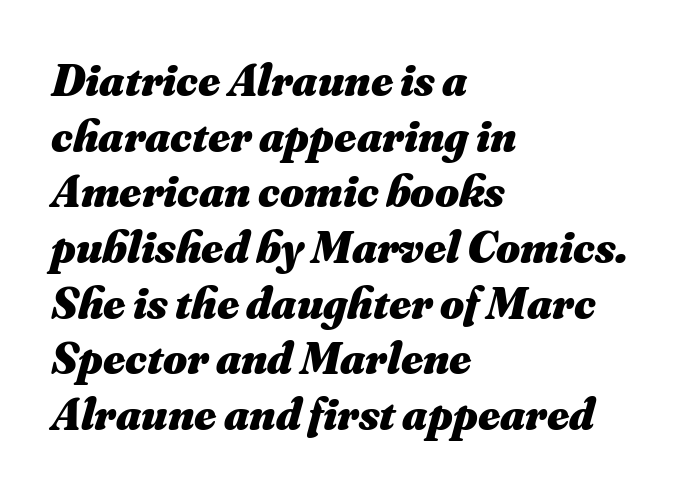
{"italic": "yes", "lean": "right", "slant_degrees": 16, "bold": "yes", "weight": "heavy", "width": "normal", "stroke_contrast": "medium", "x_height": "small", "monospaced": "no", "underline": "no", "align": "left", "line_spacing_ratio": 1.21, "letter_spacing": "normal", "letter_spacing_em": 0.0, "glyph_px": 46}
